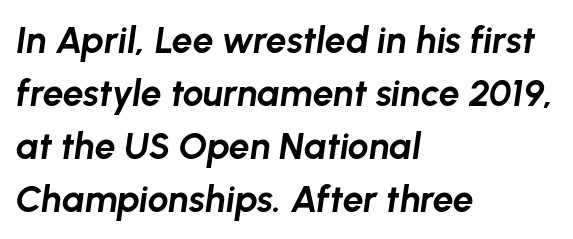
The image shows 37 px bold type, italic (leaning right); set left-aligned, normal line spacing (1.43x), normal letter spacing, not underlined; low stroke contrast and a medium x-height.
